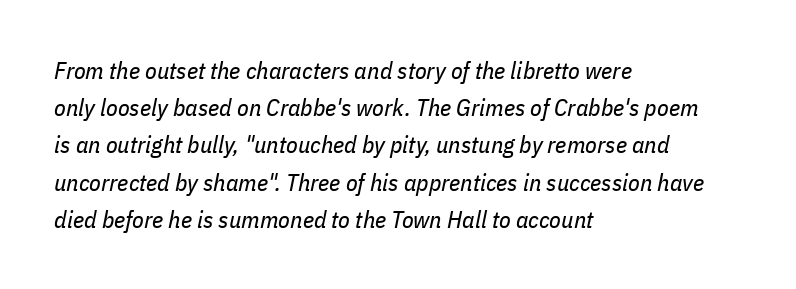
{"italic": "yes", "lean": "right", "slant_degrees": 11, "bold": "no", "underline": "no", "align": "left", "line_spacing": "normal", "line_spacing_ratio": 1.55, "letter_spacing": "normal", "letter_spacing_em": 0.0, "glyph_px": 24}
